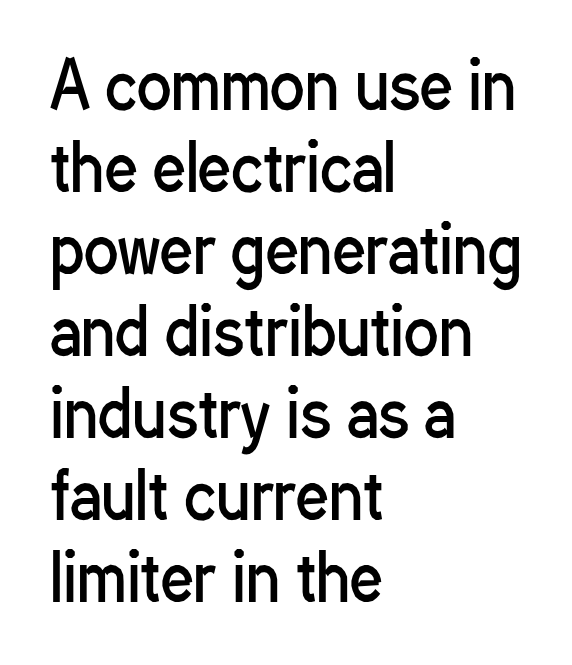
{"serif": "no", "italic": "no", "bold": "no", "weight": "regular", "width": "condensed", "stroke_contrast": "low", "x_height": "medium", "monospaced": "no", "underline": "no", "align": "left", "line_spacing": "normal", "line_spacing_ratio": 1.28, "letter_spacing": "normal", "letter_spacing_em": 0.0, "glyph_px": 64}
